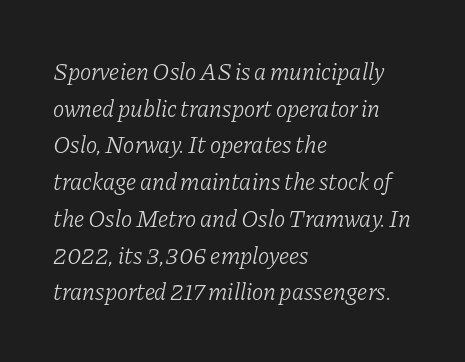
The text block is weighted toward the left margin, trailing off unevenly rightward. Honestly, there is no underline to notice here at all. The axis of the letterforms is tilted away from vertical. Heaviness? Minimal to ordinary, like unemphasized prose. You could call the tracking neutral — neither tight nor loose.
